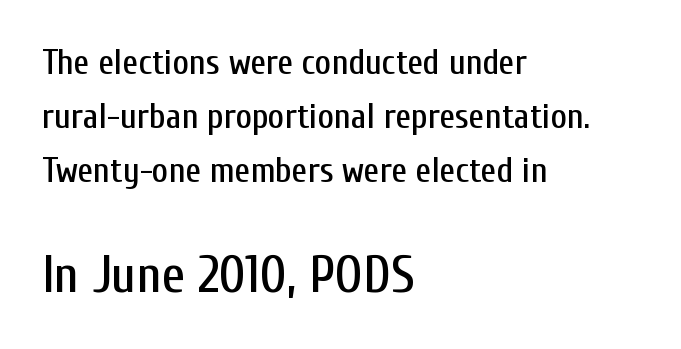
{"serif": "no", "italic": "no", "width": "condensed", "stroke_contrast": "low", "x_height": "medium", "monospaced": "no", "underline": "no", "align": "left", "line_spacing": "normal", "line_spacing_ratio": 1.54, "letter_spacing": "normal", "letter_spacing_em": 0.0, "larger_block": "second", "size_ratio": 1.49, "glyph_px": 52}
